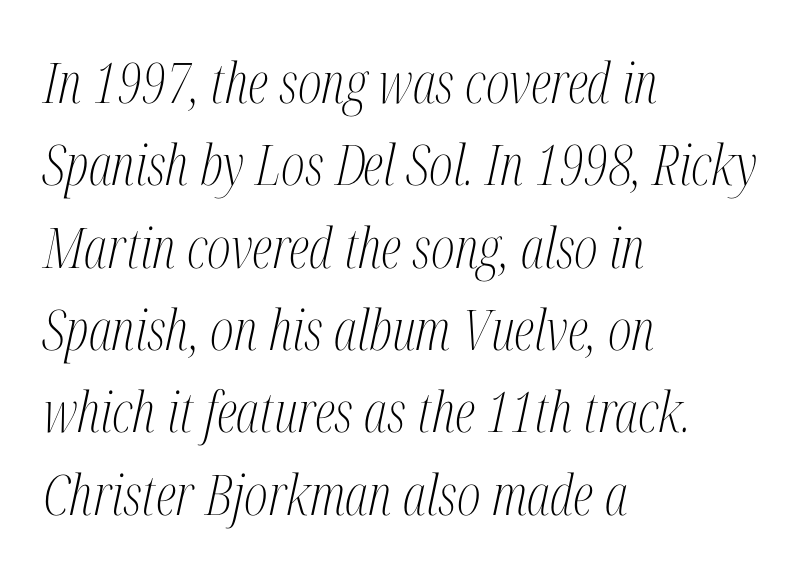
This block has exactly the height ordinary leading produces. These lines are rendered in a variable-pitch font. This is serif lettering, the kind often seen in printed books. Beneath every word, the page is bare. Is the block centered? No — it sits flush against the left margin. Between one letter and the next there's only the usual sliver of space.
